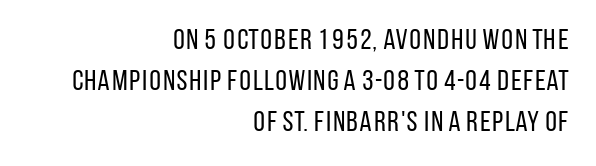
Type style note: lacks serifs. Line ends are locked; line starts wander. Each new line begins a customary step beneath the previous one. Nothing heavy about these letters — not bold at all. Every character sits straight up, as roman type does.
